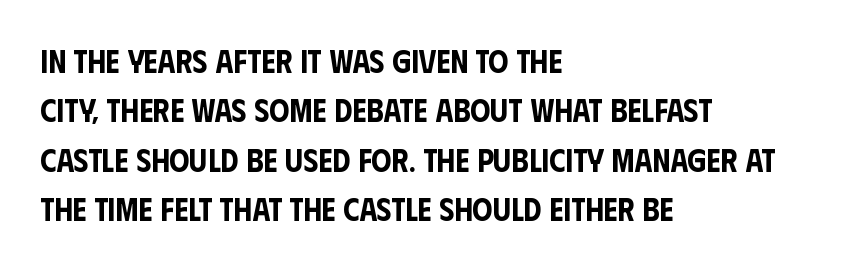
The image shows 32 px condensed sans-serif type, upright; set left-aligned, normal line spacing (1.54x), normal letter spacing, not underlined; low stroke contrast and a large x-height.
